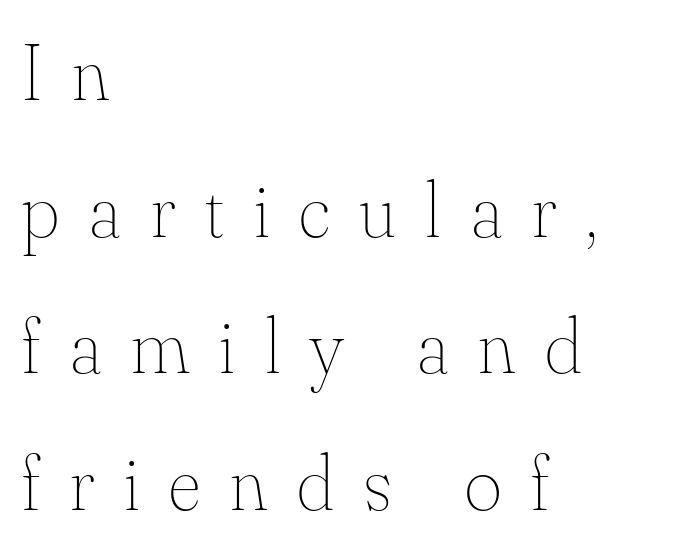
Q: Is the text bold? A: No.
Q: Is the text italic (slanted)? A: No, it is upright.
Q: Is the text underlined? A: No.
Q: How is the paragraph aligned? A: Left-aligned.
Q: Is the spacing between letters normal or unusually wide? A: Unusually wide.
Q: Width (condensed, normal, or wide)? A: Normal.
Q: Stroke contrast? A: Medium.
Q: x-height? A: Small.
Q: Monospaced? A: No.
